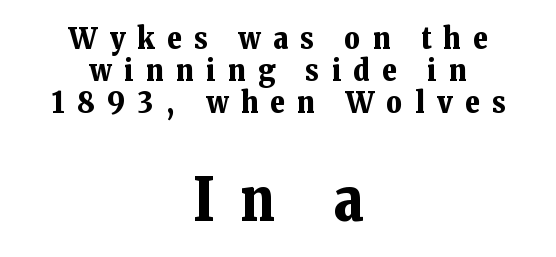
The face used here is proportionally spaced, like ordinary book or web type. Both edges are ragged and mirror each other, which tells us the setting is centered. Plain, unruled lines of type. Caption: upper text group reduced, lower text group enlarged. How heavy is the stroke? Heavy — this is a bold.
